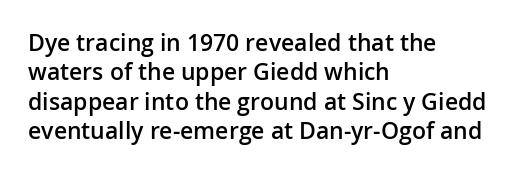
{"italic": "no", "bold": "semi", "underline": "no", "align": "left", "line_spacing": "normal", "line_spacing_ratio": 1.28, "letter_spacing": "normal", "letter_spacing_em": 0.0, "glyph_px": 23}
